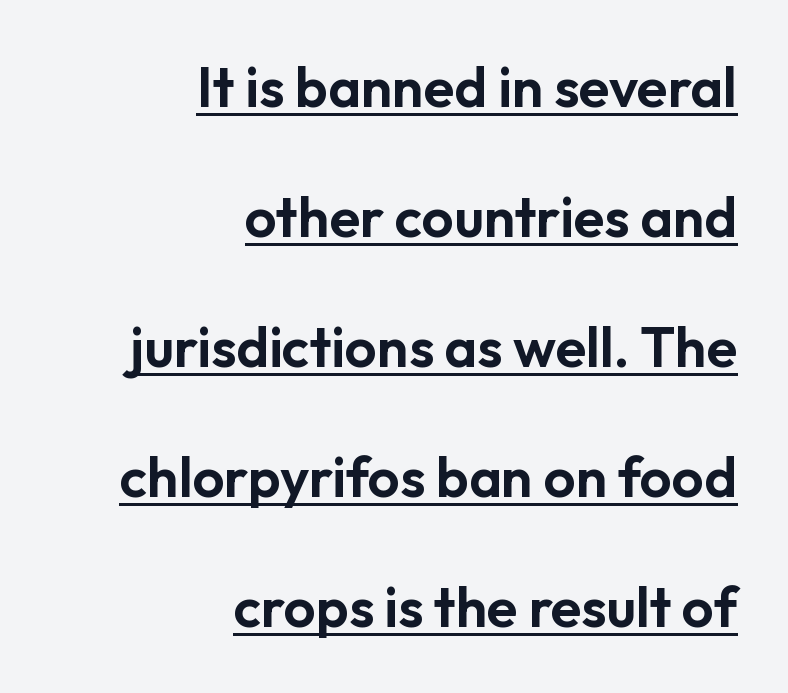
The image shows 56 px sans-serif type, upright; set right-aligned, loose line spacing (2.32x), normal letter spacing, underlined; low stroke contrast and a medium x-height.
